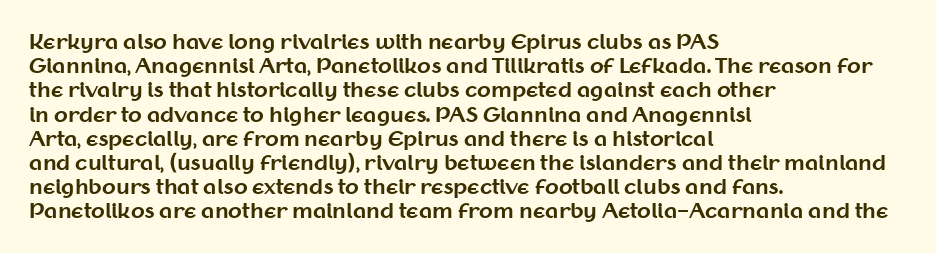
Descenders hang freely into open space. The paragraph has a hard left edge and a soft right edge. It's the straight-up-and-down kind of type. Observe the ordinary spacing: letters are neighbours, not strangers. Weight check: bold — yes, fully.
